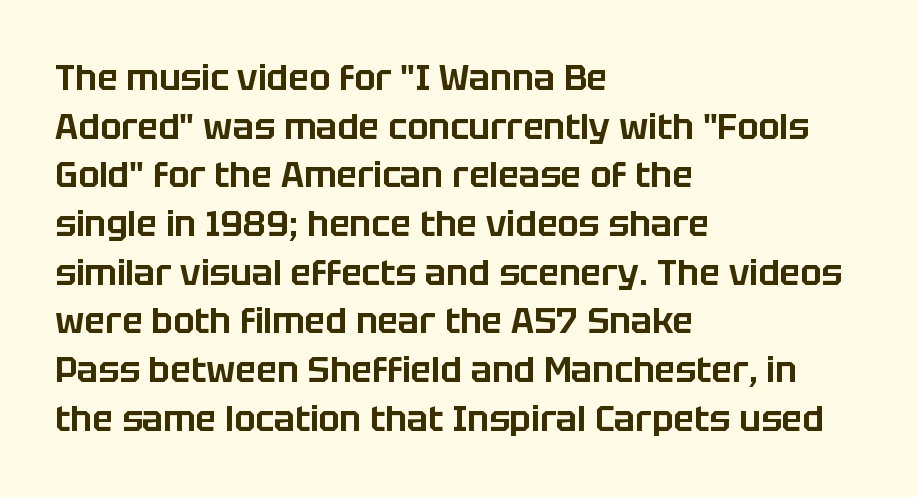
Q: Is the text italic (slanted)? A: No, it is upright.
Q: Is the typeface a serif or a sans-serif typeface? A: Sans-serif.
Q: Is the text underlined? A: No.
Q: How is the paragraph aligned? A: Left-aligned.
Q: Is the spacing between letters normal or unusually wide? A: Normal.
Q: Is the spacing between lines tight, normal or loose? A: Normal.
Q: Width (condensed, normal, or wide)? A: Normal.
Q: Stroke contrast? A: Low.
Q: x-height? A: Large.
Q: Monospaced? A: No.
